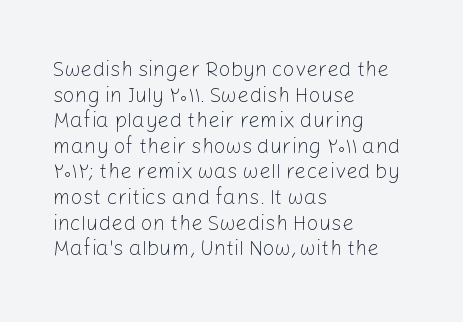
Does extra space separate the letters? No, they use regular spacing. The passage is arranged the way most books set body copy — flush left. The area under the type is left untouched. The face looks like a standard text weight, possibly lighter. Notice how the stems are strictly vertical — no italics here.
